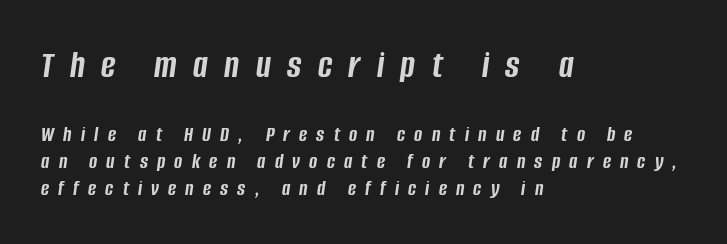
Q: Is the text bold? A: Yes.
Q: Is the text italic (slanted)? A: Yes, it leans right by about 8 degrees.
Q: Is the text underlined? A: No.
Q: How is the paragraph aligned? A: Left-aligned.
Q: Is the spacing between letters normal or unusually wide? A: Unusually wide.
Q: Which block of text is set in a larger size, the first (top) or the second (bottom)? A: The first (top) one.
Q: Width (condensed, normal, or wide)? A: Condensed.
Q: Stroke contrast? A: Low.
Q: x-height? A: Large.
Q: Monospaced? A: No.
